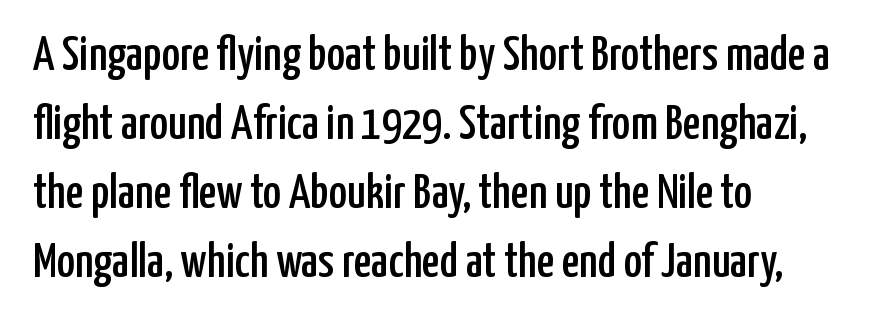
Q: Is the text italic (slanted)? A: No, it is upright.
Q: Is the typeface a serif or a sans-serif typeface? A: Sans-serif.
Q: Is the text underlined? A: No.
Q: How is the paragraph aligned? A: Left-aligned.
Q: Is the spacing between letters normal or unusually wide? A: Normal.
Q: Is the spacing between lines tight, normal or loose? A: Normal.
Q: Width (condensed, normal, or wide)? A: Condensed.
Q: Stroke contrast? A: Low.
Q: x-height? A: Medium.
Q: Monospaced? A: No.
